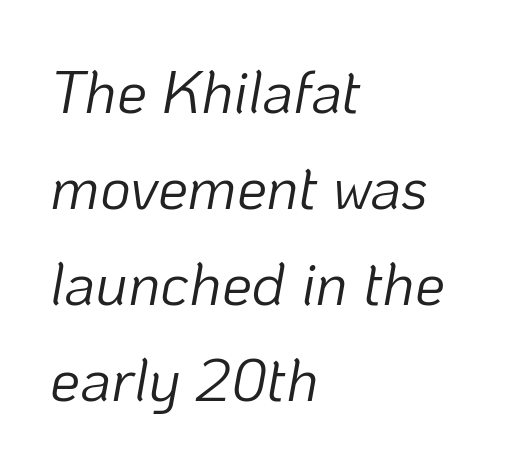
The image shows 60 px light type, italic (leaning right); set left-aligned, normal line spacing (1.6x), normal letter spacing, not underlined; low stroke contrast and a medium x-height.
